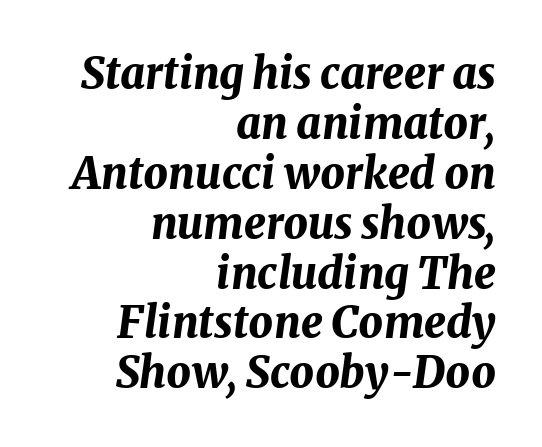
Q: Is the text bold? A: Yes.
Q: Is the text italic (slanted)? A: Yes, it leans right by about 8 degrees.
Q: Is the text underlined? A: No.
Q: How is the paragraph aligned? A: Right-aligned.
Q: Is the spacing between letters normal or unusually wide? A: Normal.
Q: Width (condensed, normal, or wide)? A: Normal.
Q: Stroke contrast? A: Medium.
Q: x-height? A: Medium.
Q: Monospaced? A: No.
